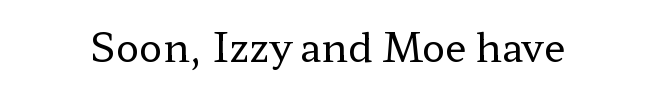
Q: Is the text bold? A: No.
Q: Is the text italic (slanted)? A: No, it is upright.
Q: Is the typeface a serif or a sans-serif typeface? A: Serif.
Q: Is the text underlined? A: No.
Q: Is the spacing between letters normal or unusually wide? A: Normal.
Q: Width (condensed, normal, or wide)? A: Wide.
Q: Stroke contrast? A: Low.
Q: x-height? A: Medium.
Q: Monospaced? A: No.
